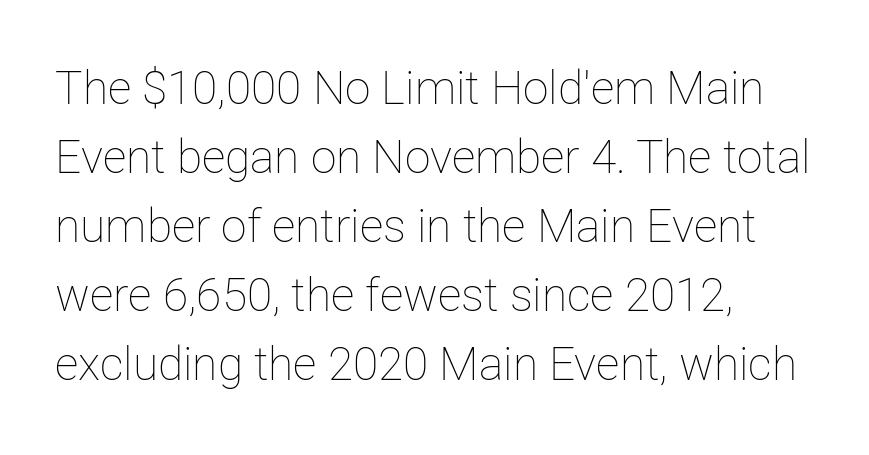
The image shows 46 px thin type, upright; set left-aligned, normal line spacing (1.5x), normal letter spacing, not underlined; low stroke contrast and a medium x-height.
